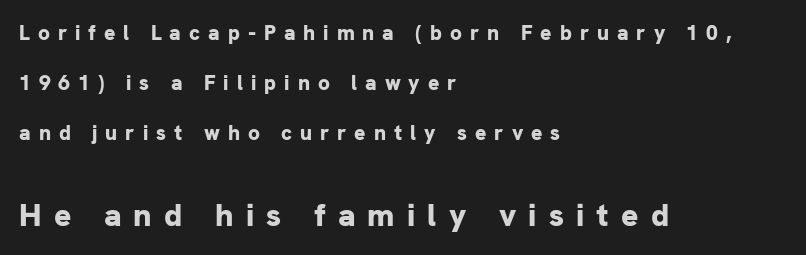
The image shows 32 px bold sans-serif type, upright; set left-aligned, loose line spacing (2.37x), unusually wide letter spacing (+0.38 em), not underlined; the second (bottom) block is 1.52x larger; low stroke contrast and a medium x-height.
